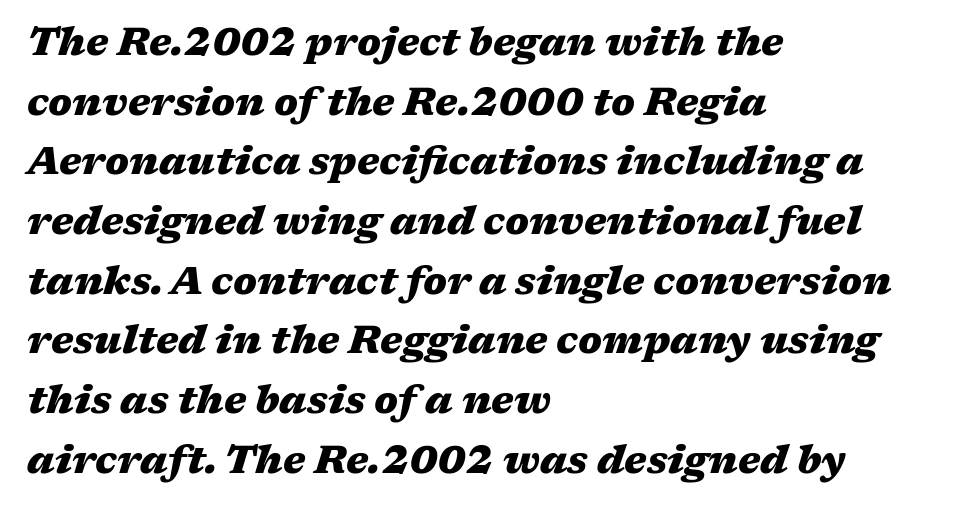
{"italic": "yes", "lean": "right", "slant_degrees": 17, "bold": "yes", "weight": "heavy", "width": "wide", "stroke_contrast": "medium", "x_height": "medium", "monospaced": "no", "underline": "no", "align": "left", "line_spacing": "normal", "line_spacing_ratio": 1.57, "letter_spacing": "normal", "letter_spacing_em": 0.0, "glyph_px": 38}
